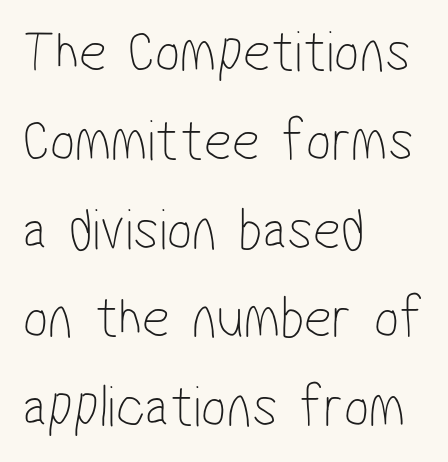
{"serif": "no", "bold": "no", "weight": "thin", "width": "condensed", "stroke_contrast": "low", "x_height": "medium", "monospaced": "no", "underline": "no", "align": "left", "line_spacing": "normal", "line_spacing_ratio": 1.48, "letter_spacing": "normal", "letter_spacing_em": 0.0, "glyph_px": 60}
